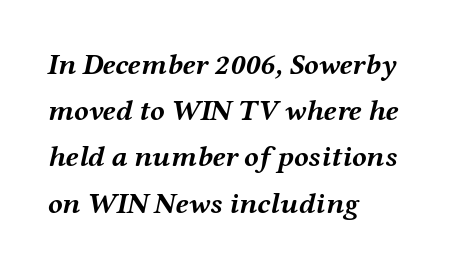
{"italic": "yes", "lean": "right", "slant_degrees": 12, "bold": "yes", "weight": "semibold", "width": "wide", "stroke_contrast": "medium", "x_height": "medium", "monospaced": "no", "underline": "no", "align": "left", "line_spacing": "normal", "line_spacing_ratio": 1.54, "letter_spacing": "normal", "letter_spacing_em": 0.0, "glyph_px": 30}
